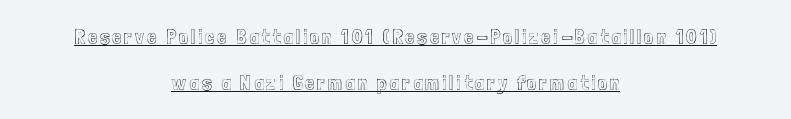
The paragraph has two soft edges and a firm central axis. The lettering holds an erect, upright posture throughout. A typesetter would call this leading open, well beyond the default. The lettering is marked with a stroke running underneath it.
